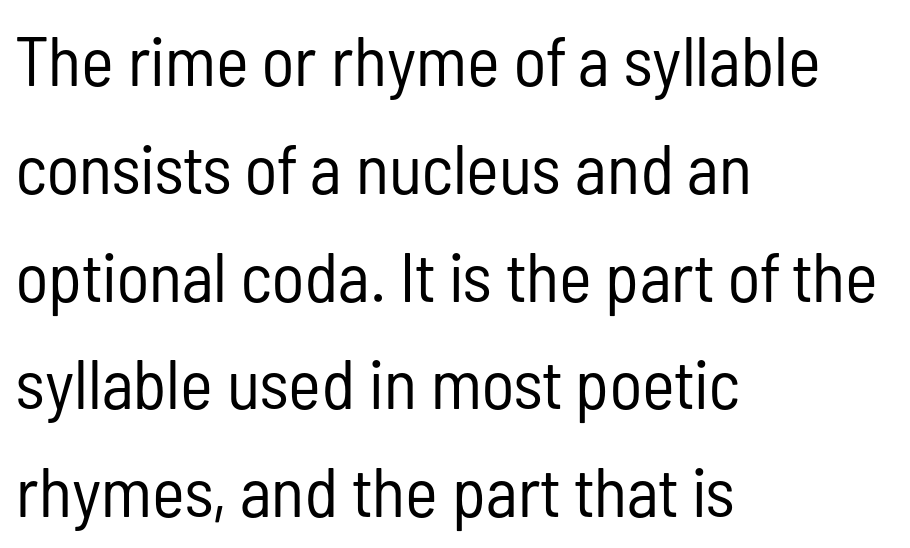
The image shows 70 px regular-weight, condensed sans-serif type, upright; set left-aligned, normal line spacing (1.54x), normal letter spacing, not underlined; low stroke contrast and a medium x-height.
